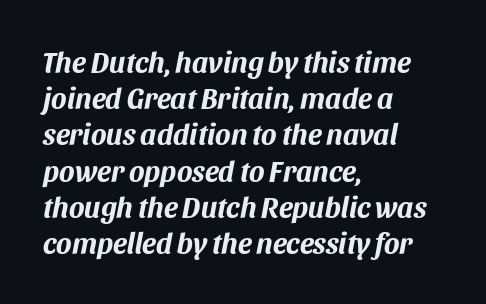
The image shows 29 px bold type, italic (leaning right); set left-aligned, normal line spacing (1.25x), normal letter spacing, not underlined; medium stroke contrast and a large x-height.
